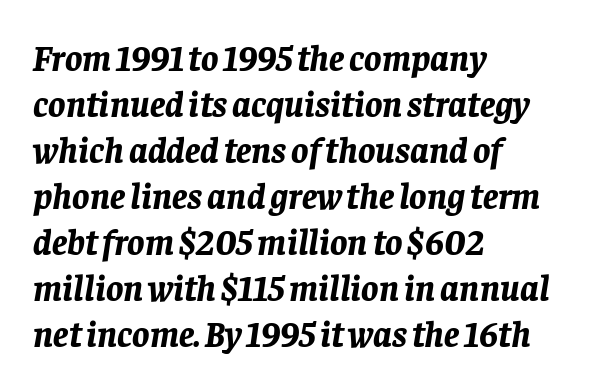
The image shows 36 px bold type, italic (leaning right); set left-aligned, normal line spacing (1.28x), normal letter spacing, not underlined; low stroke contrast and a large x-height.
